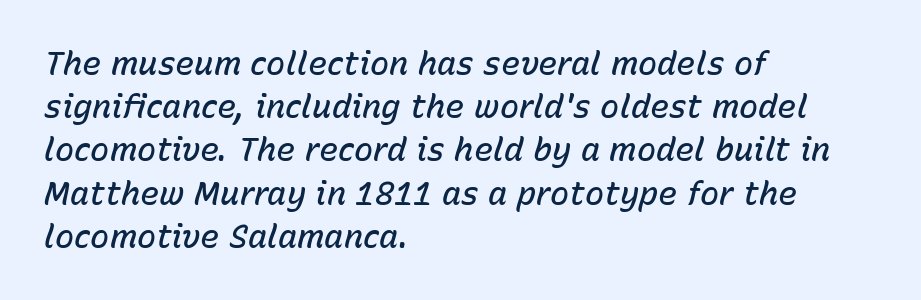
The image shows 32 px semibold type, italic (leaning right); set left-aligned, normal line spacing (1.35x), normal letter spacing, not underlined; low stroke contrast and a medium x-height.
